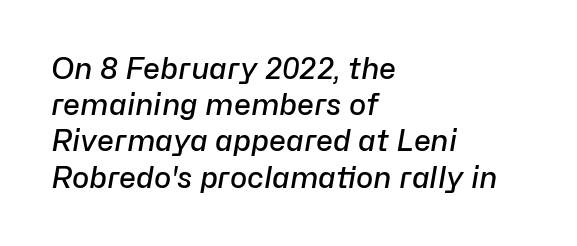
Q: Is the text bold? A: Semi-bold.
Q: Is the text italic (slanted)? A: Yes, it leans right by about 10 degrees.
Q: Is the text underlined? A: No.
Q: How is the paragraph aligned? A: Left-aligned.
Q: Is the spacing between letters normal or unusually wide? A: Normal.
Q: Is the spacing between lines tight, normal or loose? A: Normal.
Q: Width (condensed, normal, or wide)? A: Normal.
Q: Stroke contrast? A: Low.
Q: x-height? A: Medium.
Q: Monospaced? A: No.
